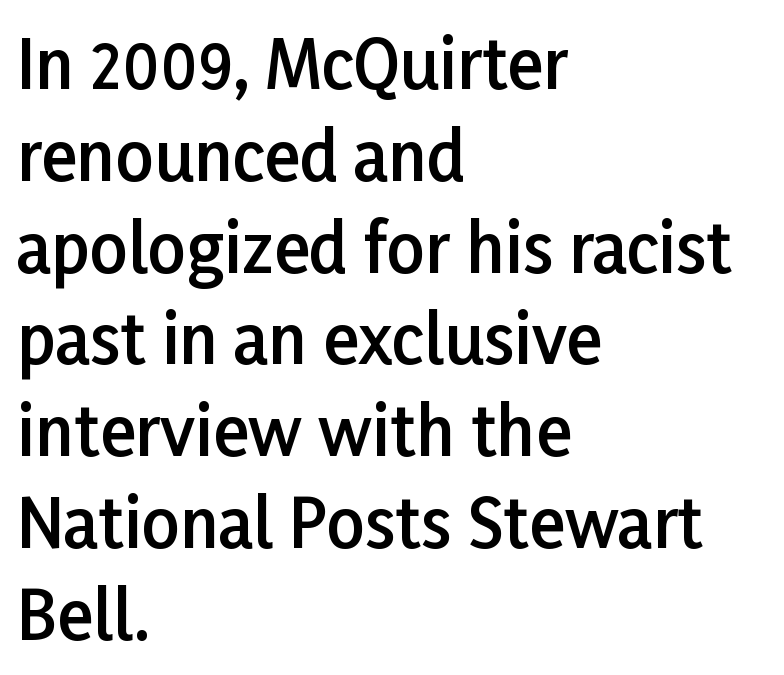
The image shows 67 px semibold sans-serif type, upright; set left-aligned, normal line spacing (1.37x), normal letter spacing, not underlined; low stroke contrast and a medium x-height.
